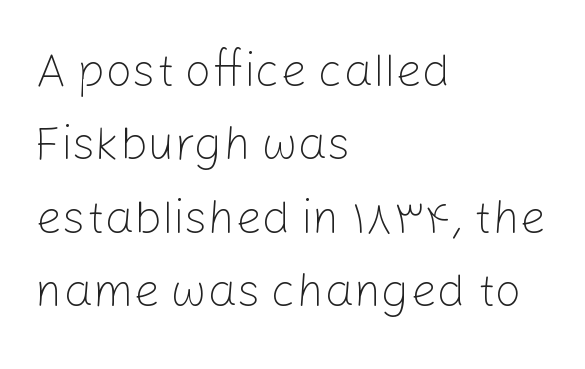
{"serif": "no", "italic": "no", "bold": "no", "weight": "light", "width": "normal", "stroke_contrast": "low", "x_height": "medium", "monospaced": "no", "underline": "no", "align": "left", "line_spacing": "normal", "line_spacing_ratio": 1.56, "letter_spacing": "normal", "letter_spacing_em": 0.0, "glyph_px": 47}
